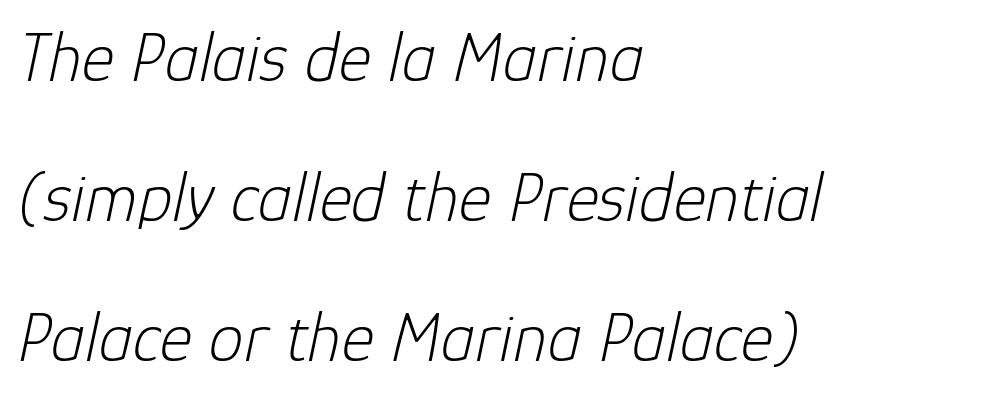
Words appear dense and cohesive because spacing is normal. Ink coverage per letter is moderate at most. Is this a fixed-width face? No — the glyphs have proportional, varying widths. Is the block centered? No — it sits flush against the left margin. Loosely led — the rows are spread out.
